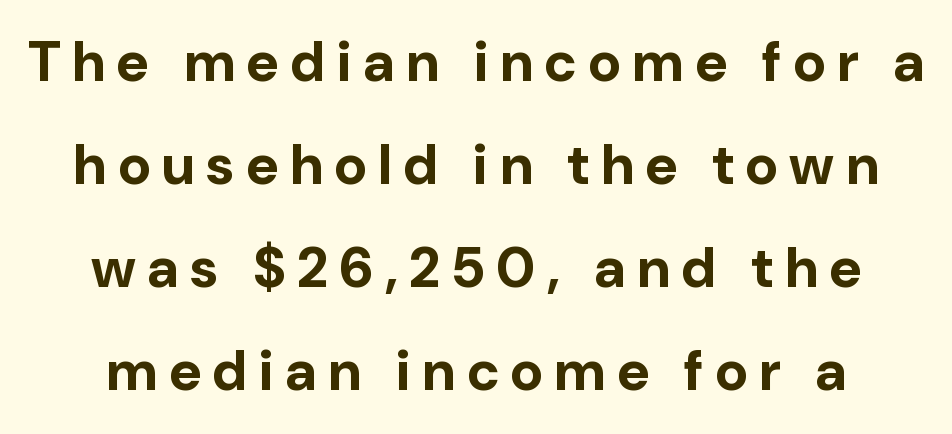
Typesetter's note: full bold, strokes at maximum text heaviness. The text was rendered using a sans face with plain stroke endings. Clear beneath every line of the passage. There is plenty of visible air inserted between adjacent glyphs.
